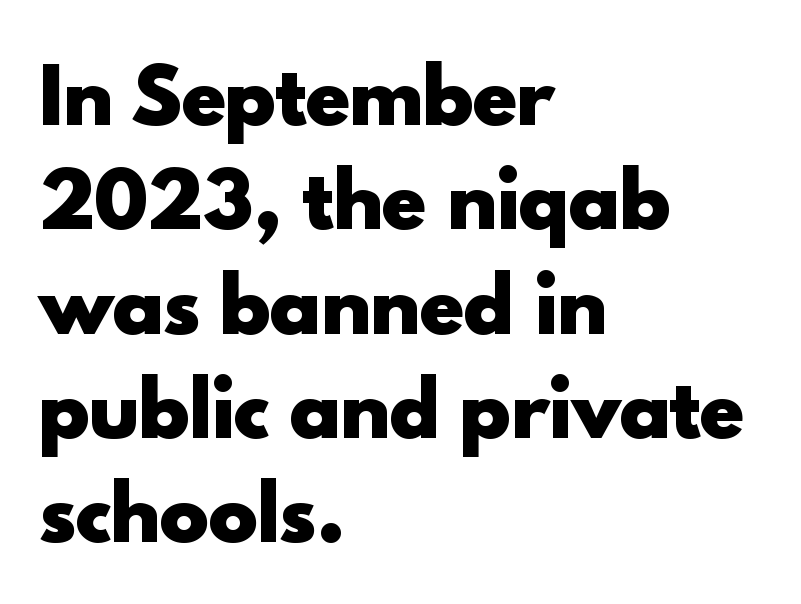
The image shows 74 px heavy sans-serif type, upright; set left-aligned, normal line spacing (1.41x), normal letter spacing, not underlined; a small x-height.
